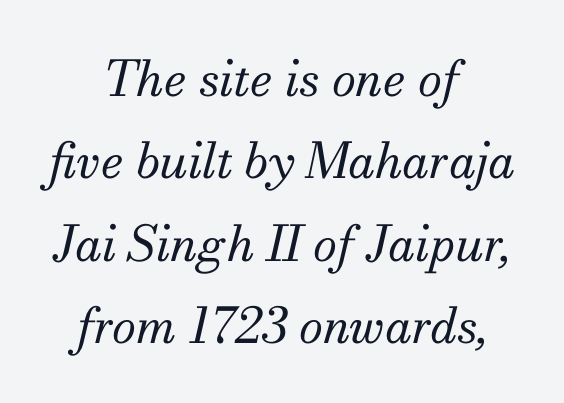
The image shows 49 px regular-weight serif type, italic (leaning right); set centered, normal line spacing (1.68x), normal letter spacing, not underlined; medium stroke contrast and a small x-height.
